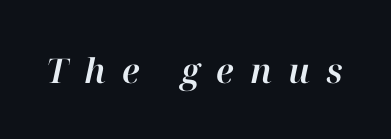
{"italic": "yes", "lean": "right", "slant_degrees": 12, "width": "normal", "stroke_contrast": "high", "x_height": "medium", "monospaced": "no", "underline": "no", "letter_spacing": "wide", "letter_spacing_em": 0.48, "glyph_px": 34}
